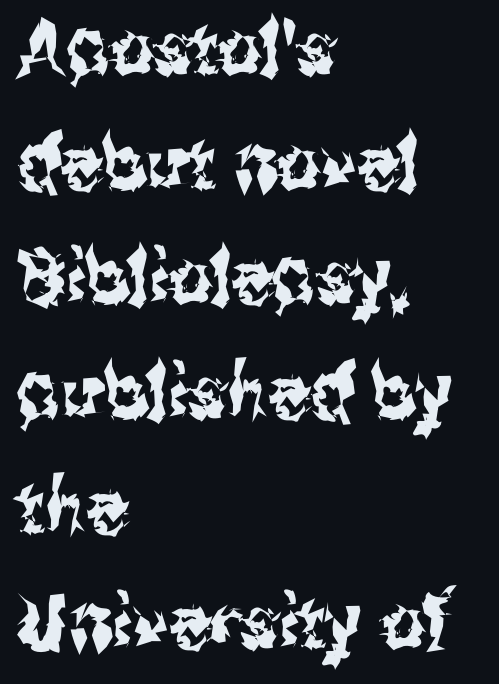
Q: Is the text italic (slanted)? A: No, it is upright.
Q: Is the typeface a serif or a sans-serif typeface? A: Sans-serif.
Q: Is the text underlined? A: No.
Q: How is the paragraph aligned? A: Left-aligned.
Q: Is the spacing between letters normal or unusually wide? A: Normal.
Q: Is the spacing between lines tight, normal or loose? A: Normal.
Q: Width (condensed, normal, or wide)? A: Condensed.
Q: Stroke contrast? A: Medium.
Q: x-height? A: Medium.
Q: Monospaced? A: No.
